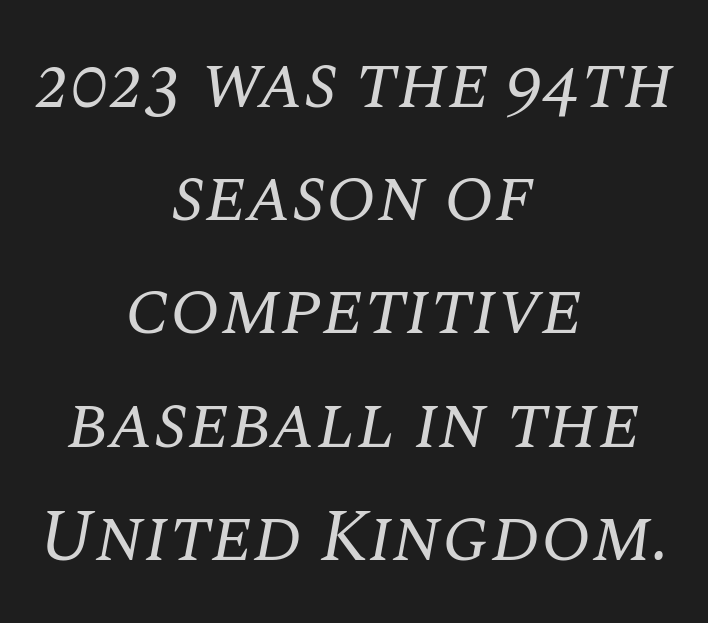
{"serif": "yes", "italic": "yes", "lean": "right", "slant_degrees": 10, "bold": "no", "weight": "regular", "width": "normal", "stroke_contrast": "medium", "x_height": "large", "monospaced": "no", "underline": "no", "align": "center", "line_spacing": "normal", "line_spacing_ratio": 1.53, "letter_spacing": "normal", "letter_spacing_em": 0.0, "glyph_px": 74}
